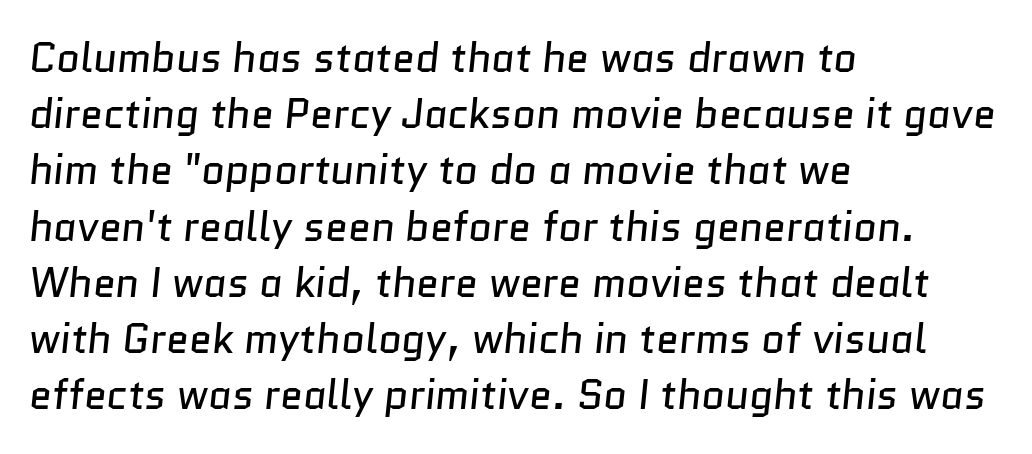
The passage shown stacks its lines at a standard gap. The letters carry no serifs — their stems end cleanly without finishing strokes. Any mark beneath the type? The region is blank. You could not count columns in this text — the font is proportionally spaced. Which margin do the lines hug? The left one — the right edge is uneven.
